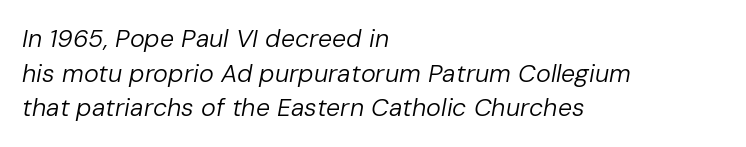
The image shows 25 px text type, italic (leaning right); set left-aligned, normal line spacing (1.39x), normal letter spacing, not underlined.
